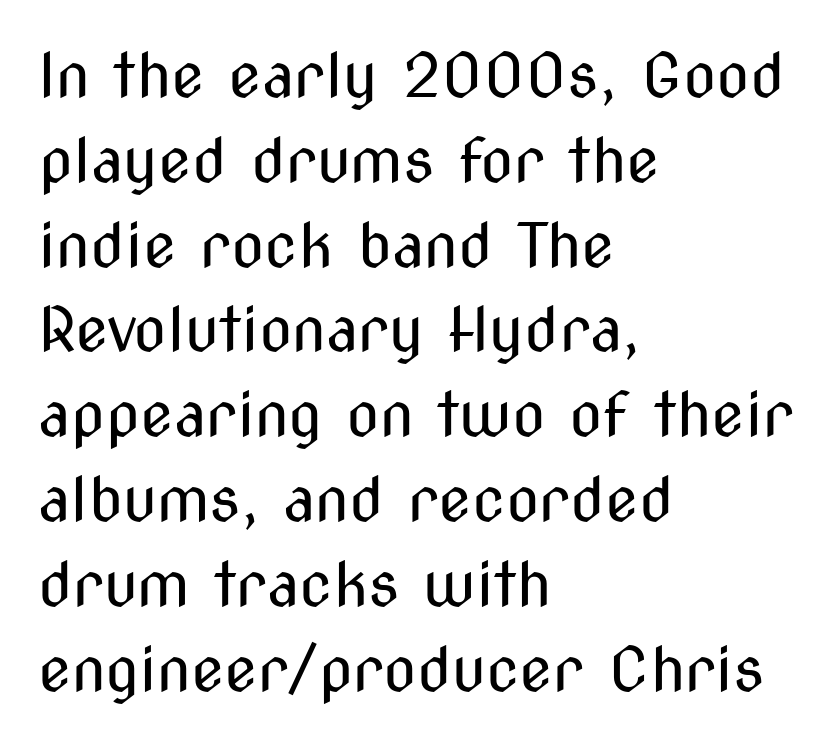
The image shows 61 px regular-weight, condensed sans-serif type, upright; set left-aligned, normal line spacing (1.39x), normal letter spacing, not underlined; medium stroke contrast and a medium x-height.
